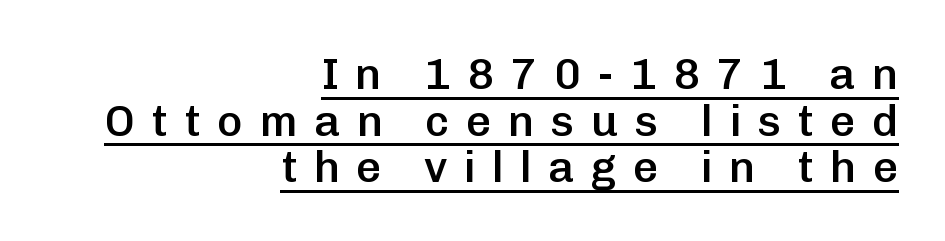
Q: Is the text bold? A: Semi-bold.
Q: Is the text italic (slanted)? A: No, it is upright.
Q: Is the typeface a serif or a sans-serif typeface? A: Sans-serif.
Q: Is the text underlined? A: Yes.
Q: How is the paragraph aligned? A: Right-aligned.
Q: Is the spacing between letters normal or unusually wide? A: Unusually wide.
Q: Is the spacing between lines tight, normal or loose? A: Tight.
Q: Width (condensed, normal, or wide)? A: Normal.
Q: Stroke contrast? A: Low.
Q: x-height? A: Medium.
Q: Monospaced? A: No.
